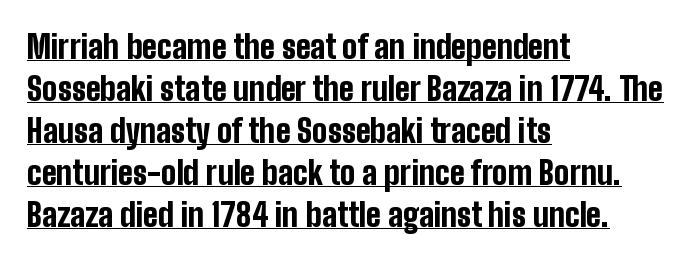
{"serif": "no", "italic": "no", "bold": "yes", "weight": "bold", "width": "condensed", "stroke_contrast": "low", "x_height": "medium", "monospaced": "no", "underline": "yes", "align": "left", "line_spacing": "normal", "line_spacing_ratio": 1.31, "letter_spacing": "normal", "letter_spacing_em": 0.0, "glyph_px": 32}
